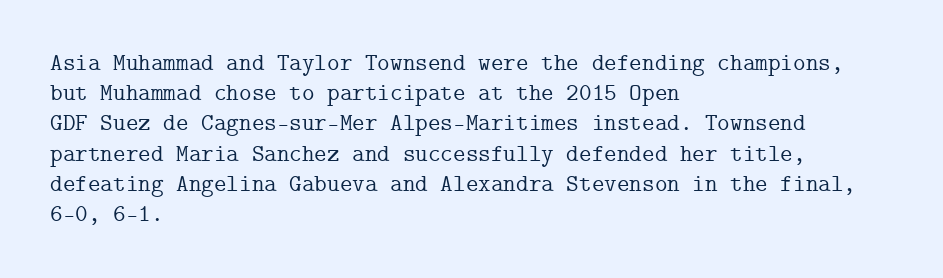
Q: Is the text italic (slanted)? A: No, it is upright.
Q: Is the text underlined? A: No.
Q: How is the paragraph aligned? A: Left-aligned.
Q: Is the spacing between letters normal or unusually wide? A: Normal.
Q: Is the spacing between lines tight, normal or loose? A: Normal.
